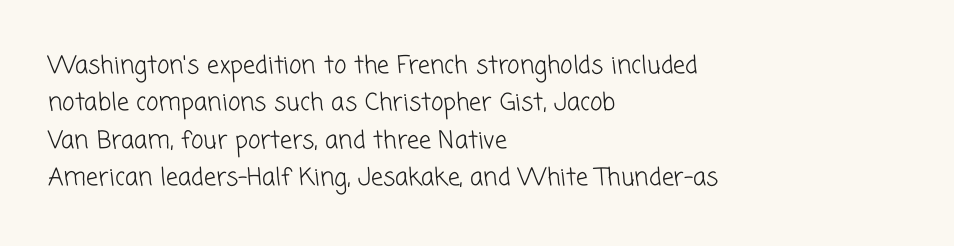
Q: Is the text bold? A: No.
Q: Is the text underlined? A: No.
Q: How is the paragraph aligned? A: Left-aligned.
Q: Is the spacing between letters normal or unusually wide? A: Normal.
Q: Is the spacing between lines tight, normal or loose? A: Normal.
